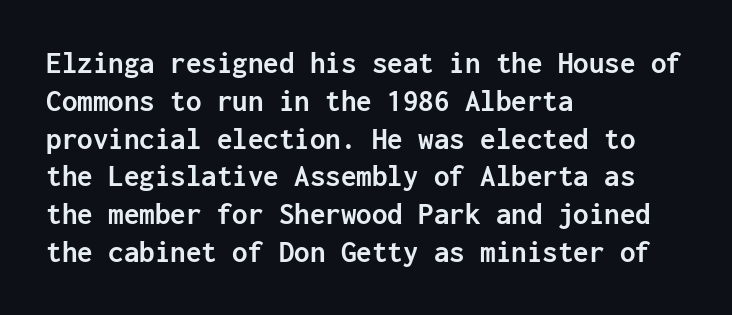
Q: Is the text bold? A: Yes.
Q: Is the text italic (slanted)? A: No, it is upright.
Q: Is the typeface a serif or a sans-serif typeface? A: Sans-serif.
Q: Is the text underlined? A: No.
Q: How is the paragraph aligned? A: Left-aligned.
Q: Is the spacing between letters normal or unusually wide? A: Normal.
Q: Width (condensed, normal, or wide)? A: Normal.
Q: Stroke contrast? A: Low.
Q: x-height? A: Medium.
Q: Monospaced? A: Yes.
